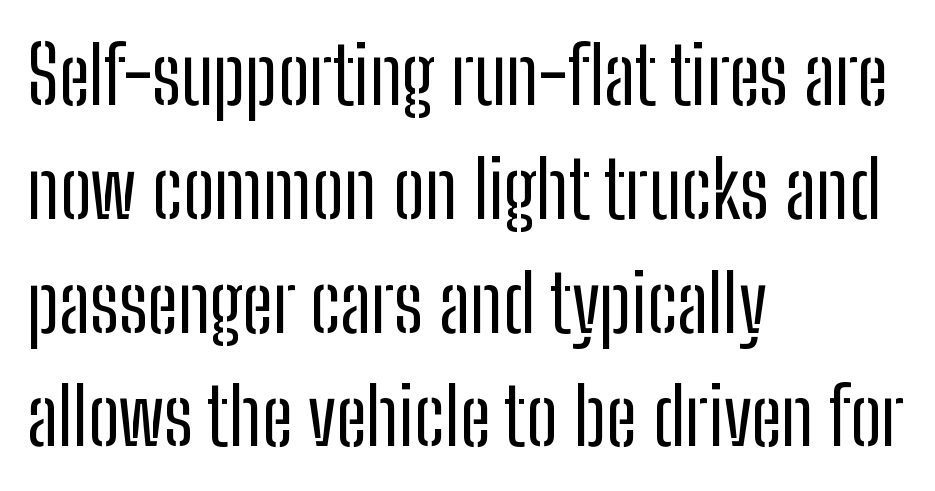
{"serif": "no", "italic": "no", "bold": "no", "weight": "regular", "width": "condensed", "stroke_contrast": "low", "x_height": "medium", "monospaced": "no", "underline": "no", "align": "left", "line_spacing": "normal", "line_spacing_ratio": 1.44, "letter_spacing": "normal", "letter_spacing_em": 0.0, "glyph_px": 79}
